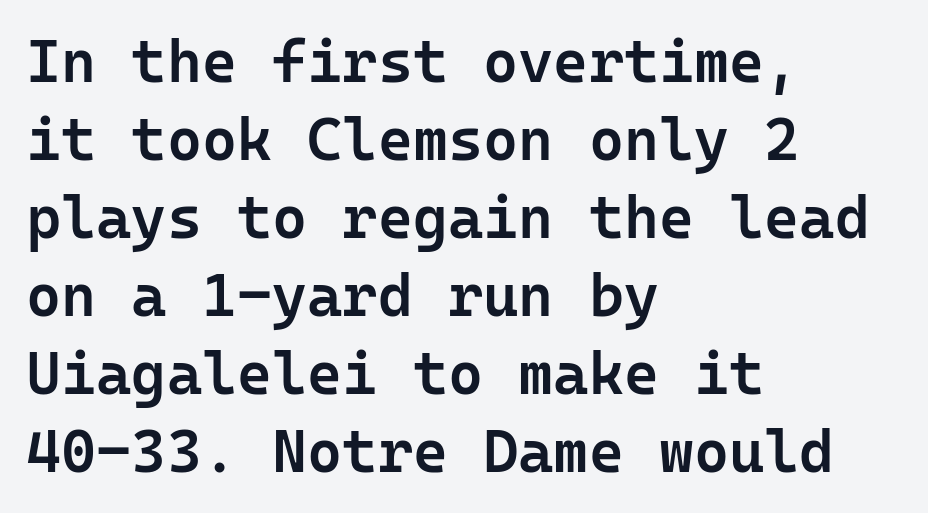
{"serif": "no", "italic": "no", "bold": "semi", "weight": "semibold", "width": "normal", "stroke_contrast": "low", "x_height": "medium", "monospaced": "yes", "underline": "no", "align": "left", "line_spacing": "normal", "line_spacing_ratio": 1.3, "letter_spacing": "normal", "letter_spacing_em": 0.0, "glyph_px": 60}
